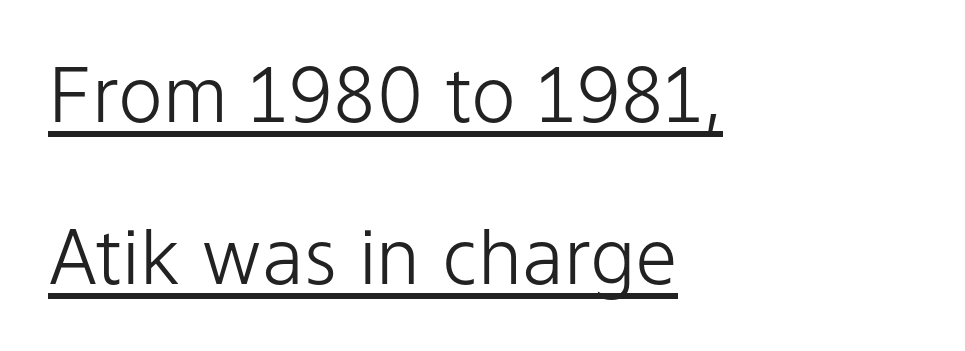
Q: Is the text bold? A: No.
Q: Is the text italic (slanted)? A: No, it is upright.
Q: Is the typeface a serif or a sans-serif typeface? A: Sans-serif.
Q: Is the text underlined? A: Yes.
Q: How is the paragraph aligned? A: Left-aligned.
Q: Is the spacing between letters normal or unusually wide? A: Normal.
Q: Is the spacing between lines tight, normal or loose? A: Loose.
Q: Width (condensed, normal, or wide)? A: Normal.
Q: Stroke contrast? A: Low.
Q: x-height? A: Medium.
Q: Monospaced? A: No.
